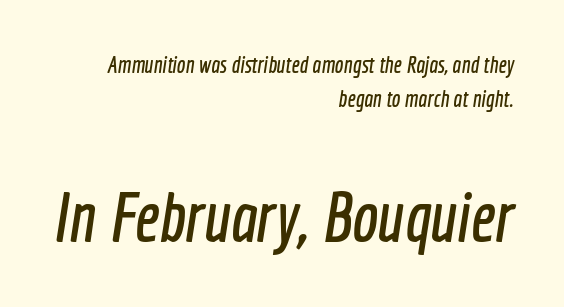
Teacher's note: observe the even right margin — that is flush-right alignment. Successive baselines arrive at the customary interval. Honestly, there is no underline to notice here at all. Two sizes are in play, and the larger belongs to the second block.
